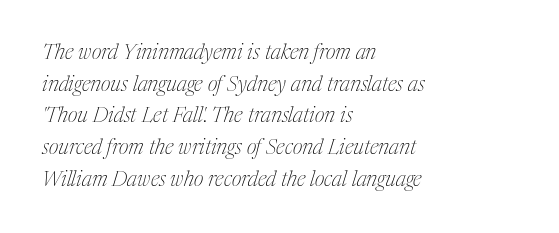
Q: Is the text bold? A: No.
Q: Is the text italic (slanted)? A: Yes, it leans right by about 17 degrees.
Q: Is the text underlined? A: No.
Q: How is the paragraph aligned? A: Left-aligned.
Q: Is the spacing between letters normal or unusually wide? A: Normal.
Q: Is the spacing between lines tight, normal or loose? A: Normal.
